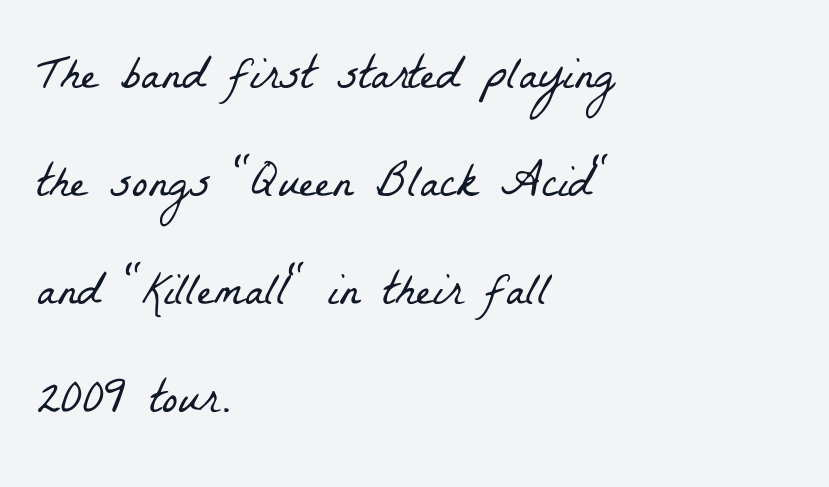
Q: Is the text bold? A: No.
Q: Is the typeface a serif or a sans-serif typeface? A: Serif.
Q: Is the text underlined? A: No.
Q: How is the paragraph aligned? A: Left-aligned.
Q: Is the spacing between letters normal or unusually wide? A: Normal.
Q: Is the spacing between lines tight, normal or loose? A: Loose.
Q: Width (condensed, normal, or wide)? A: Condensed.
Q: Stroke contrast? A: Low.
Q: x-height? A: Medium.
Q: Monospaced? A: No.
